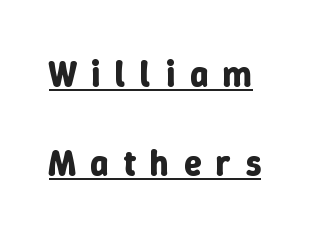
The image shows 36 px bold type, upright; set left-aligned, loose line spacing (2.48x), unusually wide letter spacing (+0.4 em), underlined; low stroke contrast and a medium x-height.
